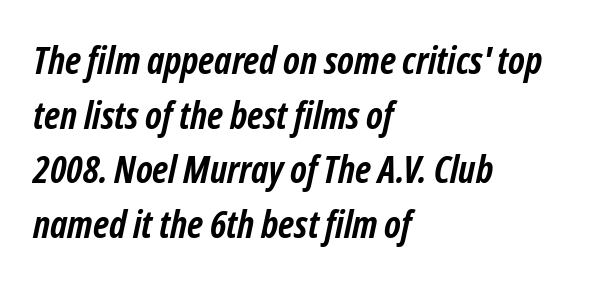
Observe the ordinary spacing: letters are neighbours, not strangers. Line starts are locked; line ends wander. Rendered with sloped, italic letterforms. Summary of weight: heavy, a full bold. Quick note: underline off. Looks like regular typesetting: each glyph gets only the width it needs.
